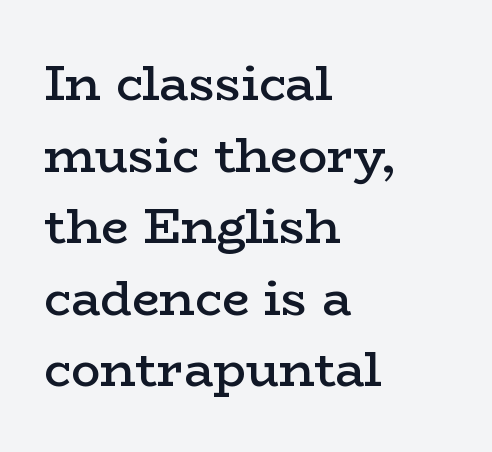
{"serif": "yes", "italic": "no", "bold": "semi", "weight": "semibold", "width": "wide", "stroke_contrast": "low", "x_height": "medium", "monospaced": "no", "underline": "no", "align": "left", "line_spacing": "normal", "line_spacing_ratio": 1.46, "letter_spacing": "normal", "letter_spacing_em": 0.0, "glyph_px": 49}
